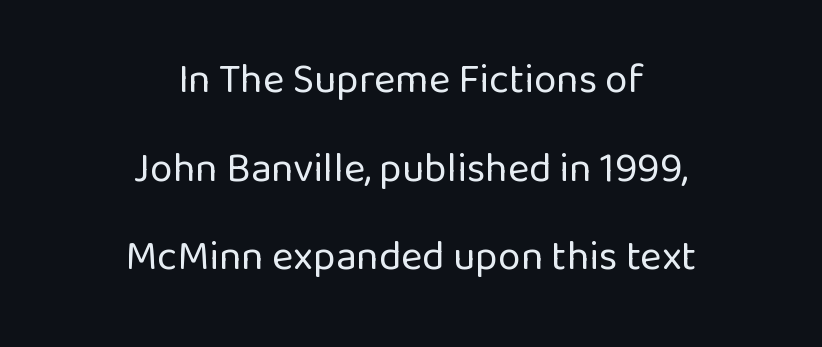
The image shows 41 px regular-weight sans-serif type, upright; set centered, loose line spacing (2.16x), normal letter spacing, not underlined; low stroke contrast and a medium x-height.
